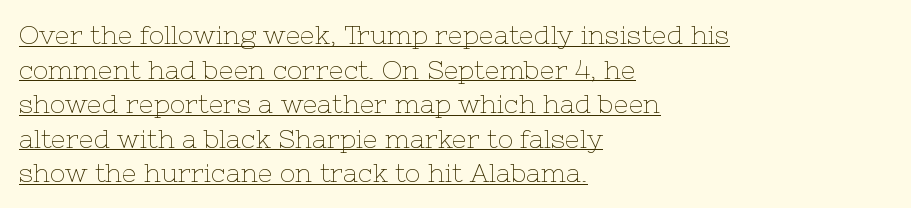
Characters follow at the spacing the type designer built in. Stroke mass is kept to a normal reading level or below. The rendering uses the underline text-decoration. Notice how descenders clear the ascenders below comfortably — that's standard leading.
